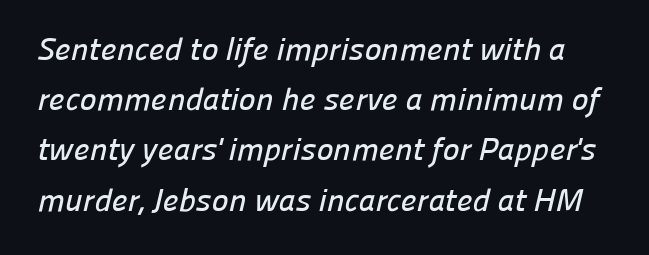
{"serif": "no", "width": "normal", "stroke_contrast": "low", "x_height": "medium", "monospaced": "no", "underline": "no", "line_spacing": "normal", "line_spacing_ratio": 1.57, "letter_spacing": "normal", "letter_spacing_em": 0.0, "glyph_px": 32}
